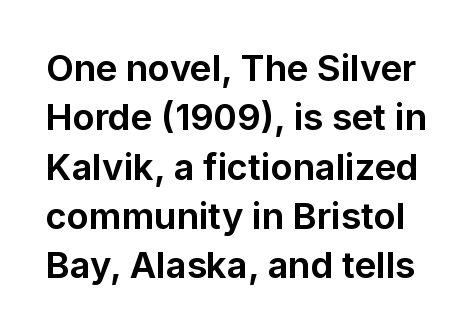
{"serif": "no", "italic": "no", "bold": "yes", "weight": "bold", "width": "normal", "stroke_contrast": "low", "x_height": "medium", "monospaced": "no", "underline": "no", "line_spacing": "normal", "line_spacing_ratio": 1.37, "letter_spacing": "normal", "letter_spacing_em": 0.0, "glyph_px": 36}
